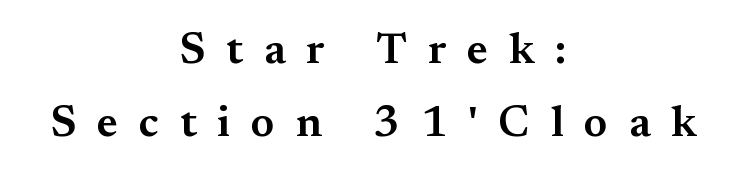
The image shows 44 px semibold serif type, upright; set centered, normal line spacing (1.65x), unusually wide letter spacing (+0.47 em), not underlined; medium stroke contrast and a small x-height.
